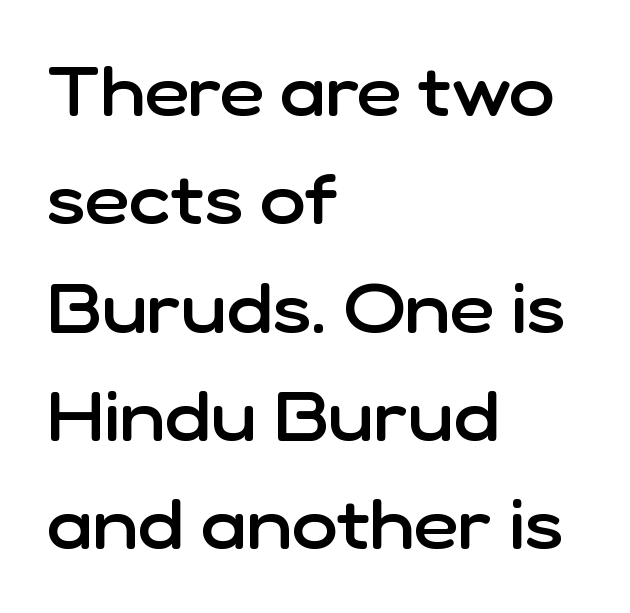
Q: Is the text bold? A: Semi-bold.
Q: Is the text italic (slanted)? A: No, it is upright.
Q: Is the typeface a serif or a sans-serif typeface? A: Sans-serif.
Q: Is the text underlined? A: No.
Q: How is the paragraph aligned? A: Left-aligned.
Q: Is the spacing between letters normal or unusually wide? A: Normal.
Q: Is the spacing between lines tight, normal or loose? A: Normal.
Q: Width (condensed, normal, or wide)? A: Normal.
Q: Stroke contrast? A: Low.
Q: x-height? A: Medium.
Q: Monospaced? A: No.
